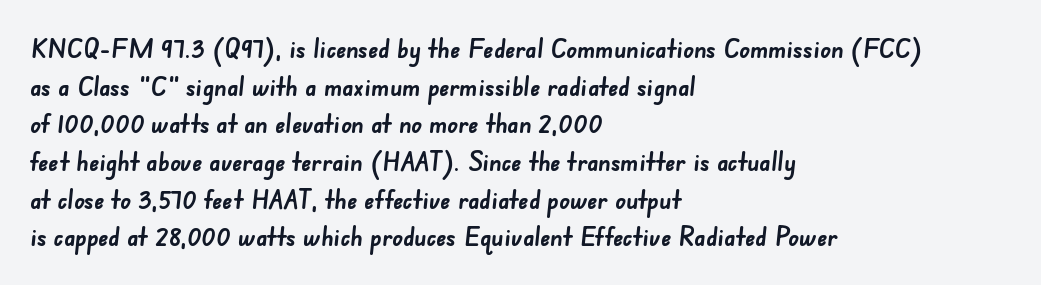
{"bold": "yes", "underline": "no", "align": "left", "line_spacing": "normal", "line_spacing_ratio": 1.45, "letter_spacing": "normal", "letter_spacing_em": 0.0, "glyph_px": 26}
